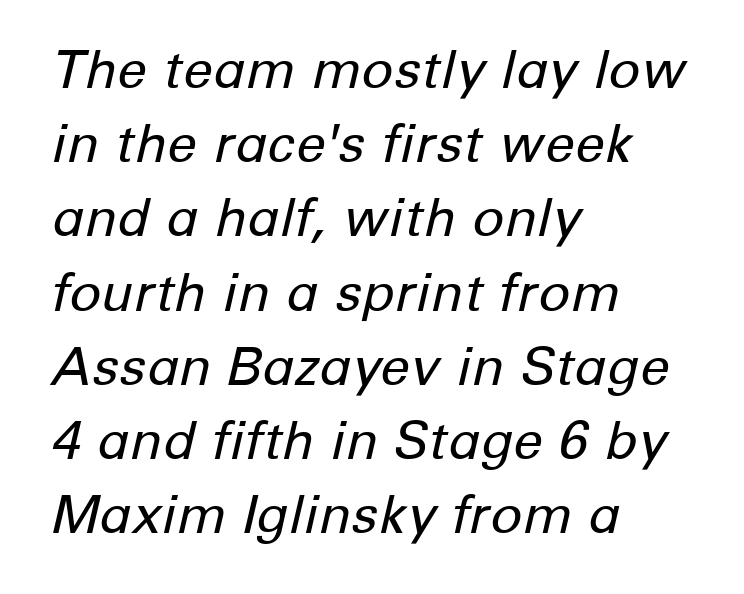
The image shows 53 px regular-weight type, italic (leaning right); set left-aligned, normal line spacing (1.4x), normal letter spacing, not underlined; low stroke contrast and a medium x-height.
